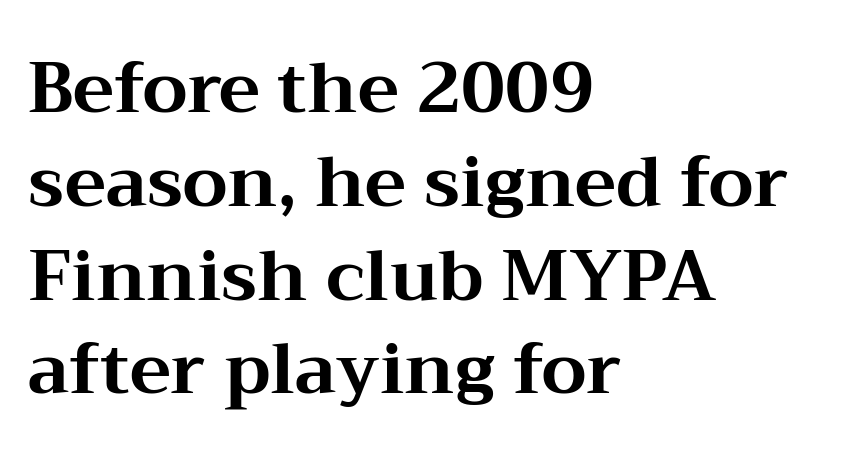
The image shows 70 px bold, wide serif type, upright; set left-aligned, normal line spacing (1.34x), normal letter spacing, not underlined; medium stroke contrast and a medium x-height.
